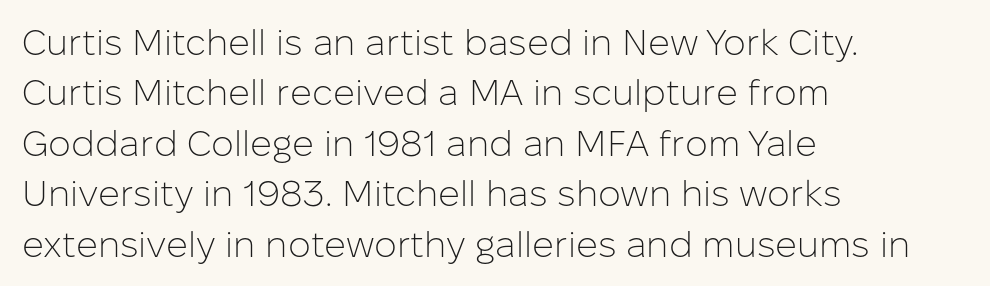
How would I describe the line gaps? Plain and ordinary. Every character sits straight up, as roman type does. The letters look calm and open, with moderate or lighter stems. Nobody touched the tracking dial on this one. Note the varied advance widths — an 'i' is clearly narrower than an 'm'. If you drew a ruler down the left edge, every line would touch it.
